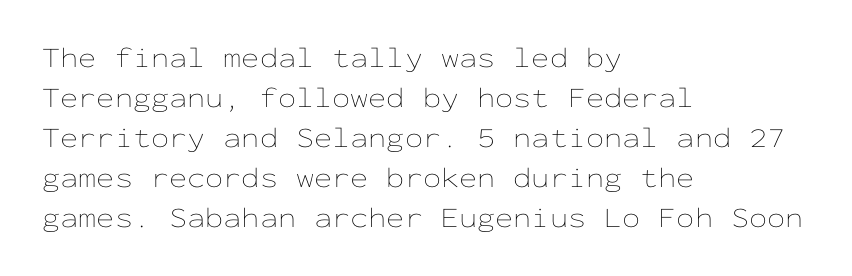
Each new line begins a customary step beneath the previous one. How are the letters spaced? Ordinarily, with no added tracking. Is the block centered? No — it sits flush against the left margin. The area under the type is left untouched. The rendering uses typewriter-style spacing with identical character cells.
